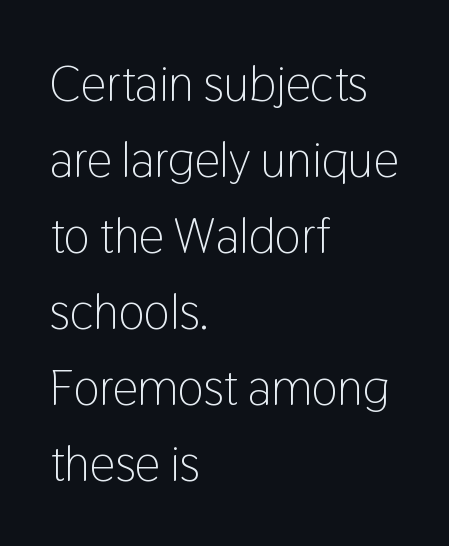
Q: Is the text bold? A: No.
Q: Is the text italic (slanted)? A: No, it is upright.
Q: Is the typeface a serif or a sans-serif typeface? A: Sans-serif.
Q: Is the text underlined? A: No.
Q: How is the paragraph aligned? A: Left-aligned.
Q: Is the spacing between letters normal or unusually wide? A: Normal.
Q: Is the spacing between lines tight, normal or loose? A: Normal.
Q: Width (condensed, normal, or wide)? A: Condensed.
Q: Stroke contrast? A: Low.
Q: x-height? A: Medium.
Q: Monospaced? A: No.
